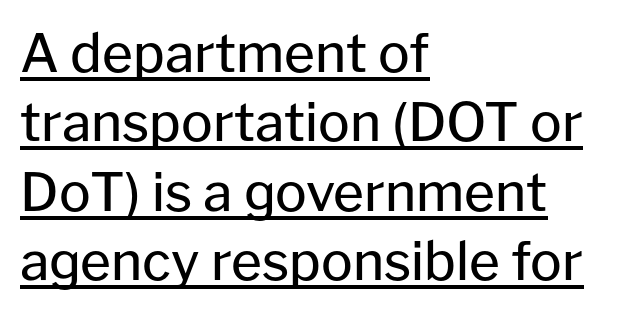
Q: Is the text bold? A: No.
Q: Is the text italic (slanted)? A: No, it is upright.
Q: Is the typeface a serif or a sans-serif typeface? A: Sans-serif.
Q: Is the text underlined? A: Yes.
Q: How is the paragraph aligned? A: Left-aligned.
Q: Is the spacing between letters normal or unusually wide? A: Normal.
Q: Is the spacing between lines tight, normal or loose? A: Normal.
Q: Width (condensed, normal, or wide)? A: Normal.
Q: Stroke contrast? A: Low.
Q: x-height? A: Medium.
Q: Monospaced? A: No.
